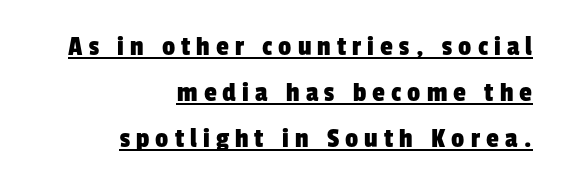
Q: Is the typeface a serif or a sans-serif typeface? A: Sans-serif.
Q: Is the text underlined? A: Yes.
Q: How is the paragraph aligned? A: Right-aligned.
Q: Is the spacing between letters normal or unusually wide? A: Unusually wide.
Q: Is the spacing between lines tight, normal or loose? A: Normal.
Q: Width (condensed, normal, or wide)? A: Condensed.
Q: Stroke contrast? A: Low.
Q: x-height? A: Medium.
Q: Monospaced? A: No.
